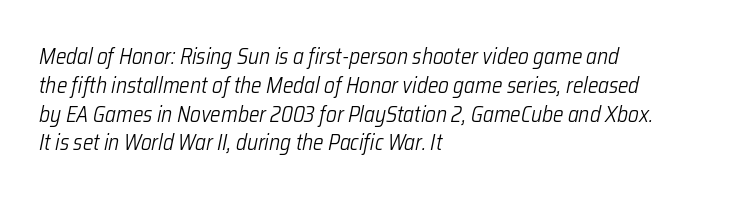
Notice how the passage keeps a crisp vertical edge on the left only. Is this a heavy cut? Hardly; it is regular or lighter. The space beneath each line is pristine and unruled. Evenly set lines give the paragraph a standard silhouette.
